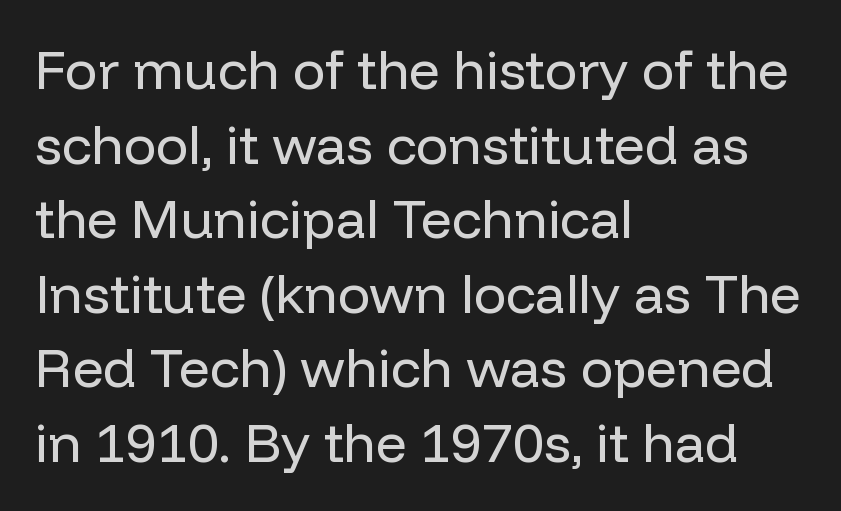
Caption: standard tracking, unaltered. No italicization has been applied; the sample stays upright. Casual observation: everything's shoved over to the left. Each stroke keeps to a modest, everyday thickness or less.
